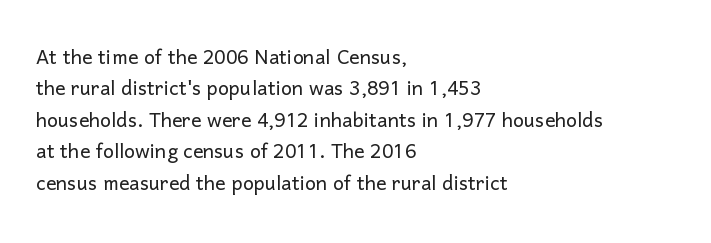
What stands out about the letter spacing? Nothing — it is the standard amount. The rendering anchors every line to the left-hand side. A light-to-regular cut is what we see here. Ordinary non-slanted type is in use.
